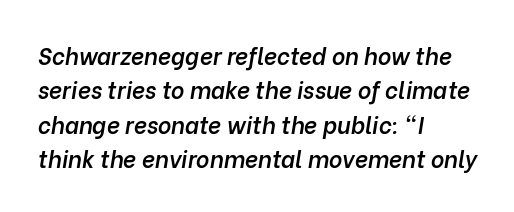
The image shows 23 px text type, italic (leaning right); set left-aligned, normal line spacing (1.49x), normal letter spacing, not underlined.
